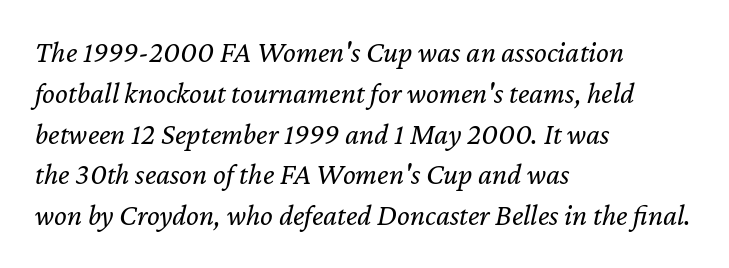
{"italic": "yes", "lean": "right", "slant_degrees": 12, "bold": "no", "weight": "regular", "width": "normal", "stroke_contrast": "low", "x_height": "medium", "monospaced": "no", "underline": "no", "align": "left", "line_spacing": "normal", "line_spacing_ratio": 1.36, "letter_spacing": "normal", "letter_spacing_em": 0.0, "glyph_px": 30}
